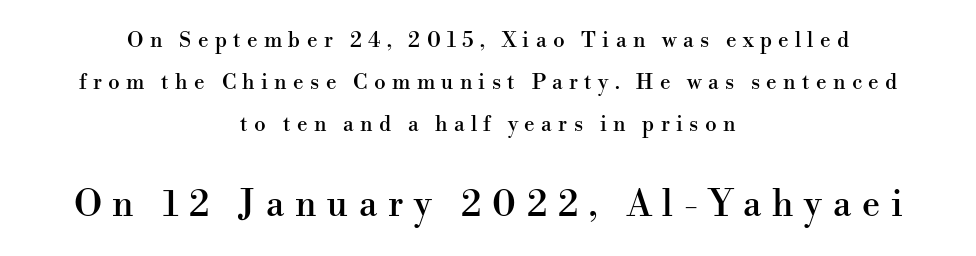
{"serif": "yes", "italic": "no", "width": "normal", "stroke_contrast": "high", "x_height": "small", "monospaced": "no", "underline": "no", "align": "center", "line_spacing": "loose", "line_spacing_ratio": 2.01, "letter_spacing": "wide", "letter_spacing_em": 0.3, "larger_block": "second", "size_ratio": 1.71, "glyph_px": 36}
